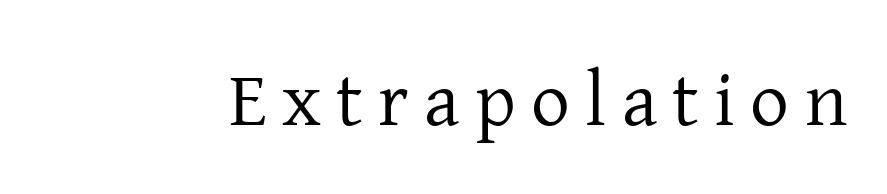
Q: Is the text bold? A: No.
Q: Is the text italic (slanted)? A: No, it is upright.
Q: Is the typeface a serif or a sans-serif typeface? A: Serif.
Q: Is the text underlined? A: No.
Q: Is the spacing between letters normal or unusually wide? A: Unusually wide.
Q: Width (condensed, normal, or wide)? A: Normal.
Q: Stroke contrast? A: Low.
Q: x-height? A: Medium.
Q: Monospaced? A: No.
